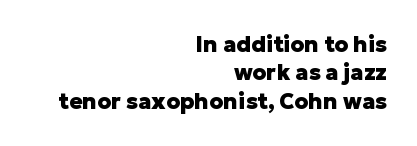
{"italic": "no", "bold": "yes", "underline": "no", "align": "right", "line_spacing": "normal", "line_spacing_ratio": 1.29, "letter_spacing": "normal", "letter_spacing_em": 0.0, "glyph_px": 22}
